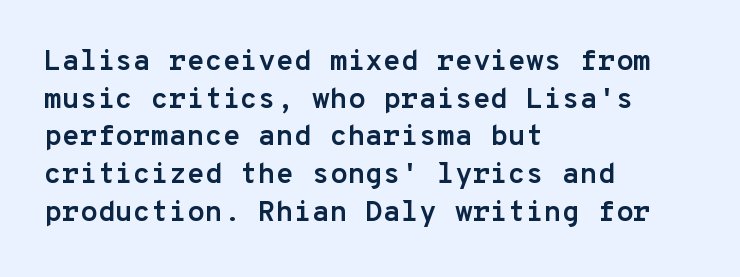
{"serif": "no", "italic": "no", "bold": "yes", "weight": "semibold", "width": "normal", "stroke_contrast": "low", "x_height": "medium", "monospaced": "yes", "underline": "no", "align": "left", "line_spacing": "normal", "line_spacing_ratio": 1.3, "letter_spacing": "normal", "letter_spacing_em": 0.0, "glyph_px": 29}
